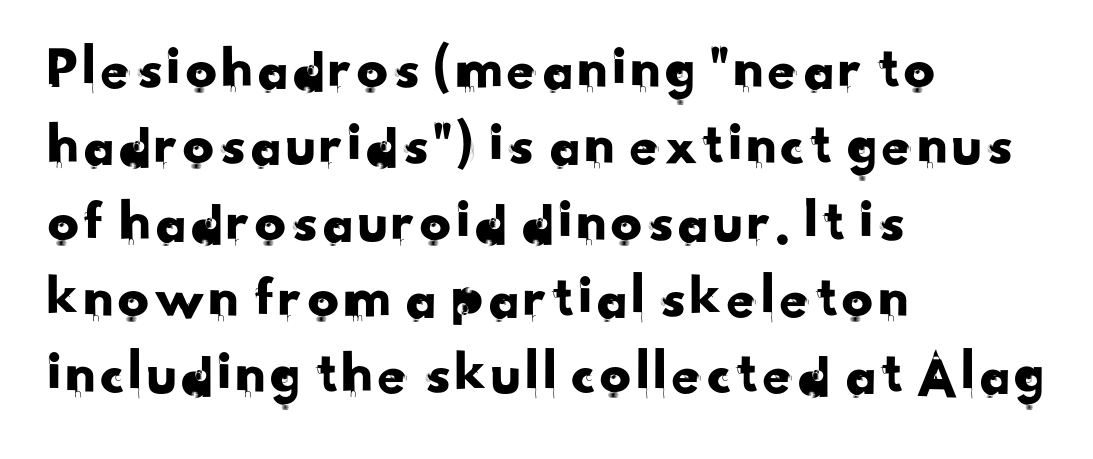
Note the varied advance widths — an 'i' is clearly narrower than an 'm'. Type style note: lacks serifs. Standard letterfit; no display-style spreading of the glyphs. Honestly, there is no underline to notice here at all.
